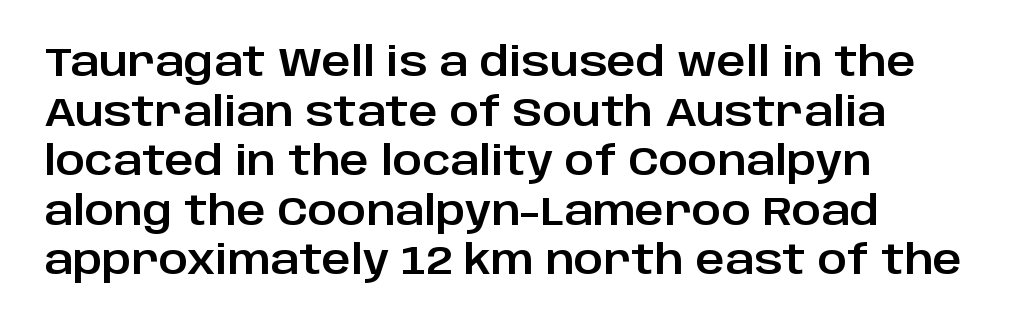
The letters advance in unequal steps, a hallmark of proportional type. Each line starts at the same left margin while the right side varies. Just letters on the line, the space beneath them empty. Glyph-to-glyph distance matches everyday printed text. The font's upright variant was chosen for this text. The letters carry no serifs — their stems end cleanly without finishing strokes.
